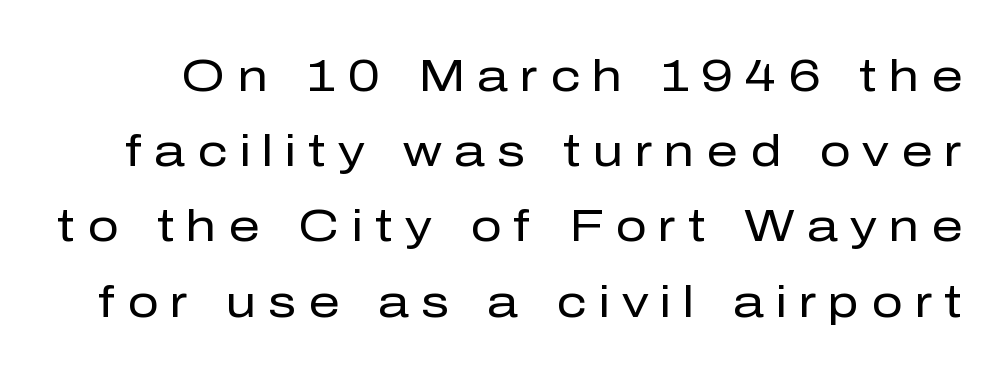
The image shows 44 px regular-weight sans-serif type, upright; set line spacing 1.71x, unusually wide letter spacing (+0.27 em), not underlined; low stroke contrast and a medium x-height.
